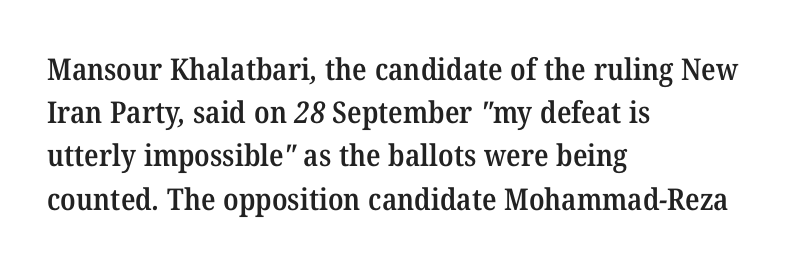
The image shows 30 px semibold serif type; set left-aligned, normal line spacing (1.44x), normal letter spacing, not underlined; medium stroke contrast and a medium x-height.
